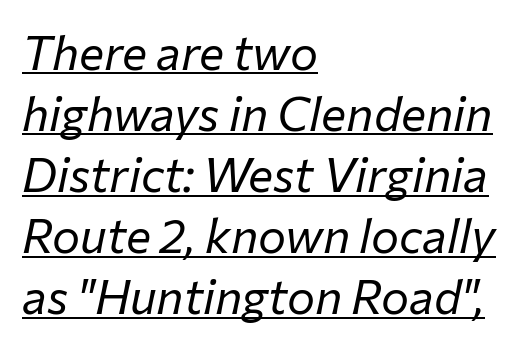
{"italic": "yes", "lean": "right", "slant_degrees": 12, "bold": "no", "weight": "regular", "width": "normal", "stroke_contrast": "low", "x_height": "medium", "monospaced": "no", "underline": "yes", "align": "left", "line_spacing": "normal", "line_spacing_ratio": 1.3, "letter_spacing": "normal", "letter_spacing_em": 0.0, "glyph_px": 47}
